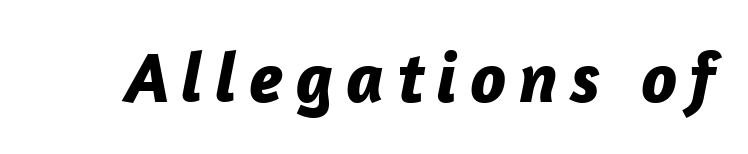
Weight: bold. Here the designer chose a conventional face with non-uniform glyph widths. Quick note: underline off. The letters are slanted; this is an italic face.
